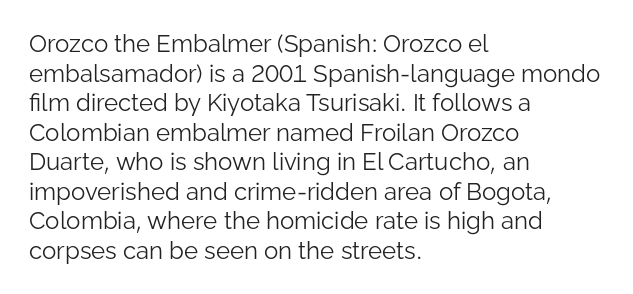
The image shows 24 px text type, upright; set left-aligned, line spacing 1.23x, normal letter spacing, not underlined.
